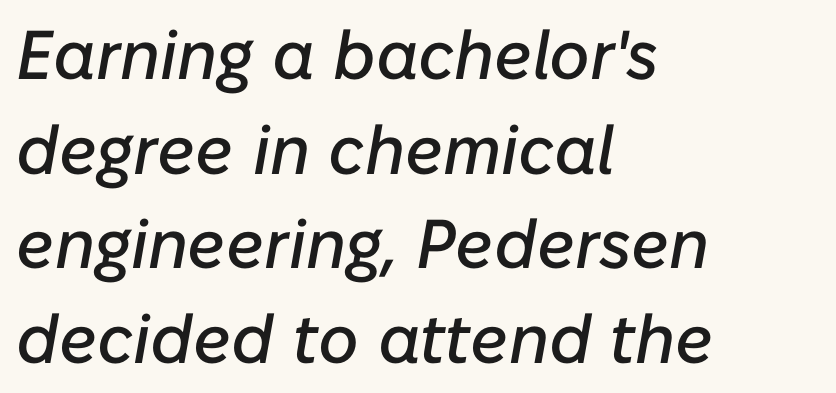
{"italic": "yes", "lean": "right", "slant_degrees": 10, "width": "normal", "stroke_contrast": "low", "x_height": "medium", "monospaced": "no", "underline": "no", "align": "left", "line_spacing": "normal", "line_spacing_ratio": 1.37, "letter_spacing": "normal", "letter_spacing_em": 0.0, "glyph_px": 69}
